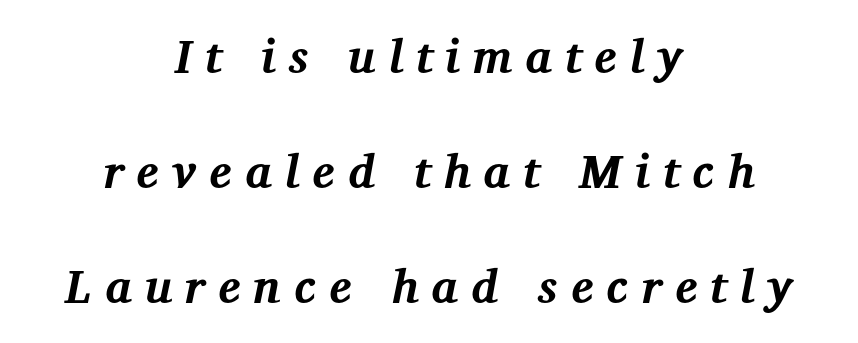
Vertically, the passage feels expansive, rows floating well apart. The rendering uses natural spacing where letterforms have individual widths. Casual observation: everything's sitting right in the middle. Would a proofreader flag this as italicized? Yes.
